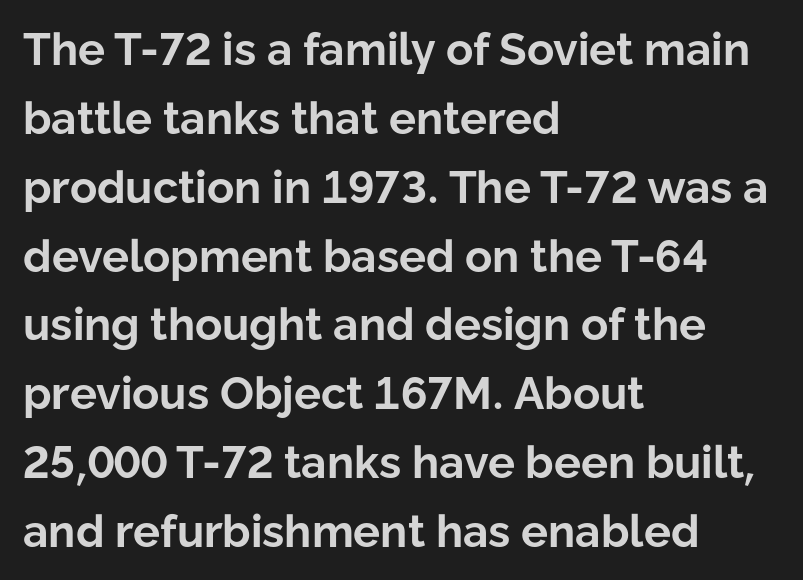
The image shows 45 px bold sans-serif type, upright; set left-aligned, normal line spacing (1.53x), normal letter spacing, not underlined; low stroke contrast and a medium x-height.
